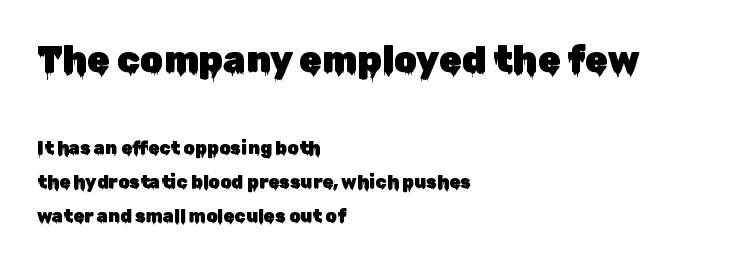
{"serif": "no", "italic": "no", "width": "normal", "stroke_contrast": "low", "x_height": "medium", "monospaced": "no", "underline": "no", "align": "left", "line_spacing": "loose", "line_spacing_ratio": 1.9, "letter_spacing": "normal", "letter_spacing_em": 0.0, "larger_block": "first", "size_ratio": 2.06, "glyph_px": 37}
